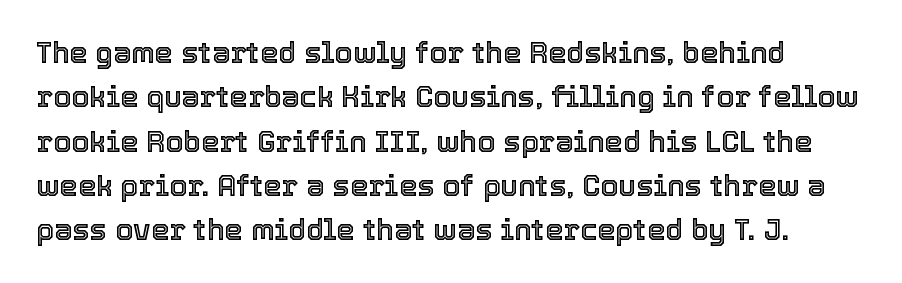
Q: Is the text italic (slanted)? A: No, it is upright.
Q: Is the text underlined? A: No.
Q: Is the spacing between letters normal or unusually wide? A: Normal.
Q: Is the spacing between lines tight, normal or loose? A: Normal.
Q: Width (condensed, normal, or wide)? A: Normal.
Q: x-height? A: Medium.
Q: Monospaced? A: No.
